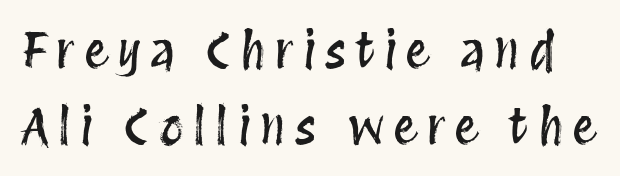
Descenders hang freely into open space. Proportional: the letters do not fall into vertical columns. Italic? Not at all — the glyphs are vertical. What's the leading like? Ordinary, nothing unusual.
